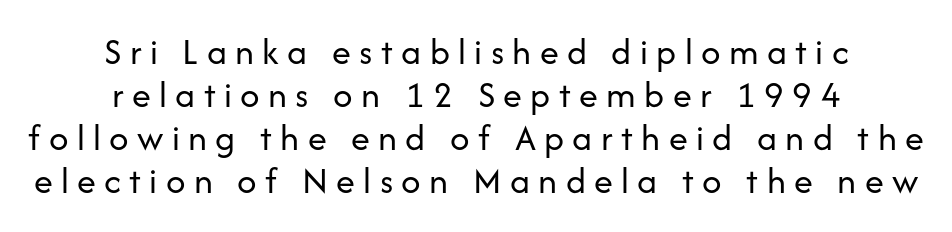
The image shows 38 px regular-weight sans-serif type, upright; set centered, tight line spacing (1.13x), unusually wide letter spacing (+0.22 em), not underlined; low stroke contrast and a medium x-height.
